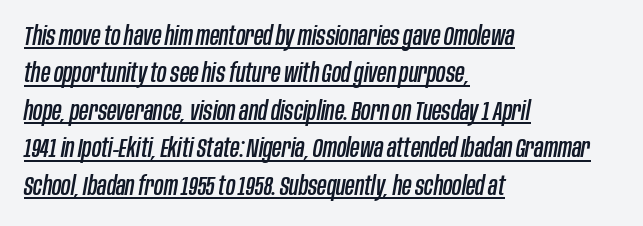
{"italic": "yes", "lean": "right", "slant_degrees": 10, "underline": "yes", "align": "left", "line_spacing": "normal", "line_spacing_ratio": 1.44, "letter_spacing": "normal", "letter_spacing_em": 0.0, "glyph_px": 26}
